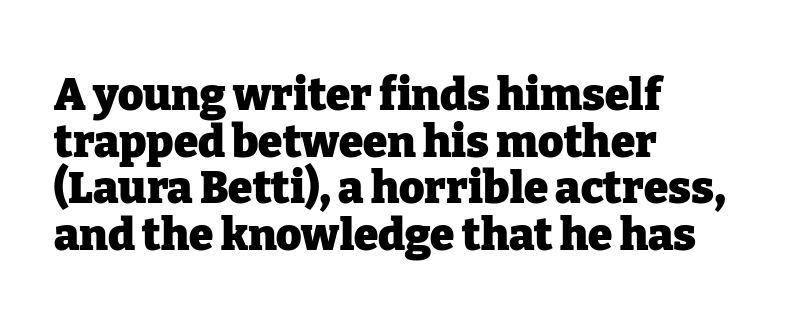
Rows of type sit shoulder to shoulder in the vertical direction. These lines stack with their left ends in a neat column. Every letter is thick-stroked: bold, no question. The font's upright variant was chosen for this text. Nothing unusual about the tracking: characters are spaced as the font intends. These lines are rendered in a variable-pitch font.
